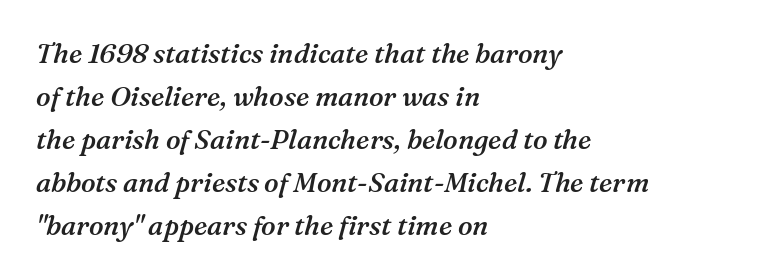
Just letters on the line, the space beneath them empty. Glyph-to-glyph distance matches everyday printed text. A fair bit of extra ink — the face is semibold, not bold. If you drew a ruler down the left edge, every line would touch it. Rows of type keep a routine distance in the vertical direction. The rendering applies a slant to the glyphs.
